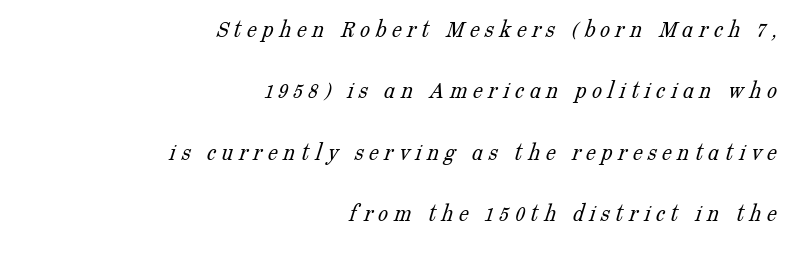
The glyphs are unaccompanied by any horizontal stroke below them. The face looks like a standard text weight, possibly lighter. These lines stand farther apart than default settings would place them. Typeset ragged left — the right edge is the straight one. Glyph-to-glyph distance is far greater than everyday printed text.
